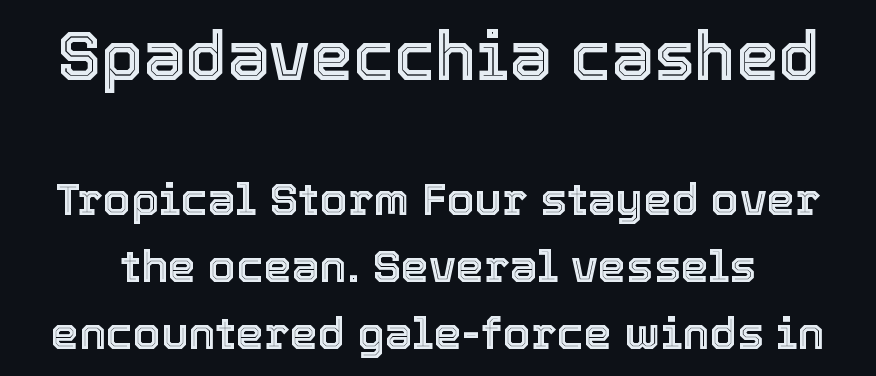
Q: Is the text italic (slanted)? A: No, it is upright.
Q: Is the text underlined? A: No.
Q: Is the spacing between letters normal or unusually wide? A: Normal.
Q: Is the spacing between lines tight, normal or loose? A: Normal.
Q: Which block of text is set in a larger size, the first (top) or the second (bottom)? A: The first (top) one.
Q: Width (condensed, normal, or wide)? A: Normal.
Q: x-height? A: Medium.
Q: Monospaced? A: No.
